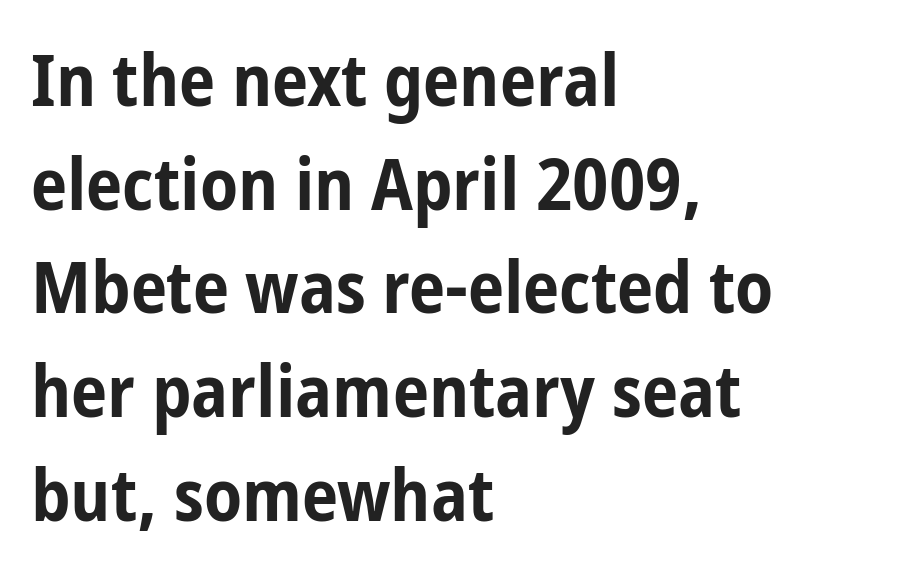
The image shows 73 px bold, condensed sans-serif type, upright; set left-aligned, normal line spacing (1.42x), normal letter spacing, not underlined; low stroke contrast and a medium x-height.
